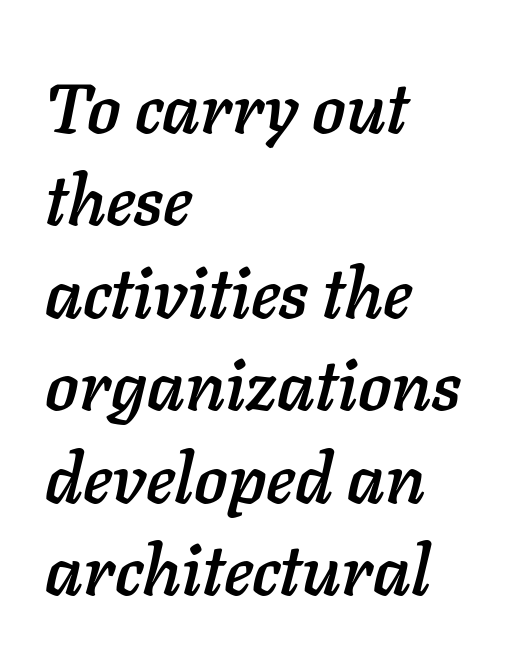
The ragged edge is on the right, which tells us the setting is flush left. Emphasis-style slanted type is in use. Notice how descenders clear the ascenders below comfortably — that's standard leading. Between one letter and the next there's only the usual sliver of space. Proportional: the letters do not fall into vertical columns. The baseline area is clear.
